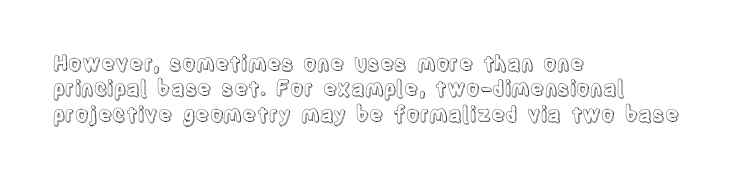
Q: Is the text italic (slanted)? A: No, it is upright.
Q: Is the text underlined? A: No.
Q: How is the paragraph aligned? A: Left-aligned.
Q: Is the spacing between letters normal or unusually wide? A: Normal.
